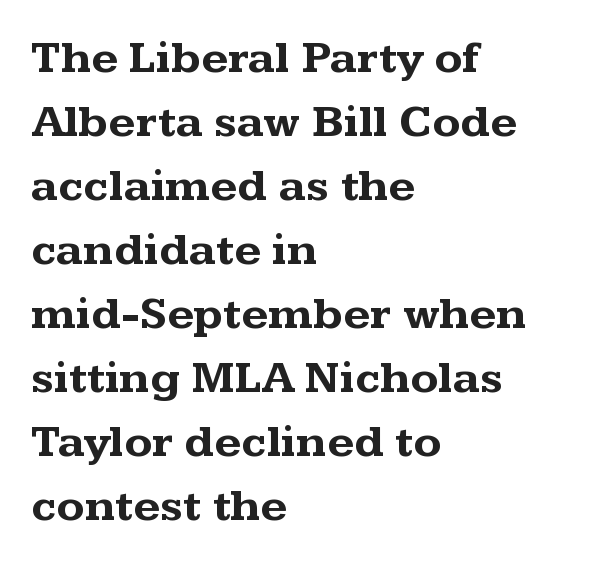
{"serif": "yes", "italic": "no", "bold": "yes", "weight": "bold", "width": "wide", "stroke_contrast": "medium", "x_height": "medium", "monospaced": "no", "underline": "no", "align": "left", "line_spacing": "normal", "line_spacing_ratio": 1.39, "letter_spacing": "normal", "letter_spacing_em": 0.0, "glyph_px": 46}
